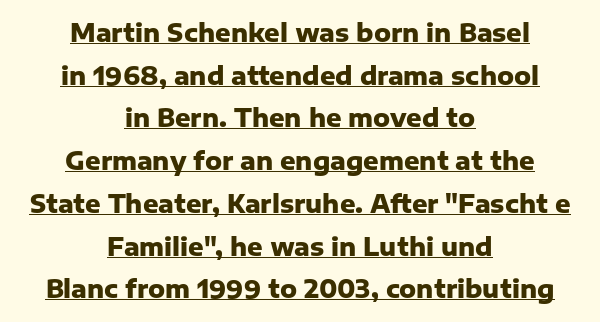
Q: Is the text bold? A: Yes.
Q: Is the text italic (slanted)? A: No, it is upright.
Q: Is the text underlined? A: Yes.
Q: How is the paragraph aligned? A: Centered.
Q: Is the spacing between letters normal or unusually wide? A: Normal.
